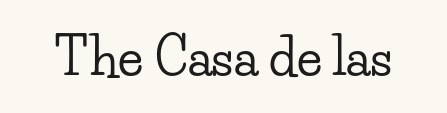
A typesetter would call this proportional, since set widths differ per character. Anything drawn beneath the words? Only blank space. The passage shown is typeset with a serif family. Inter-character spacing is left at the font's built-in metrics.
